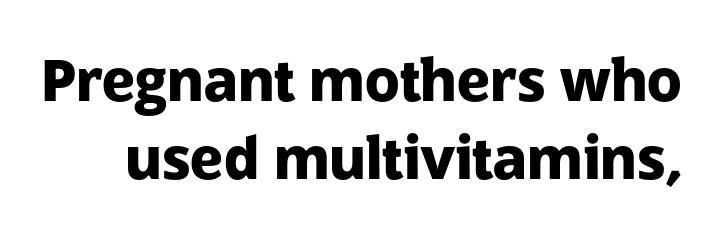
The image shows 57 px heavy sans-serif type, upright; set normal line spacing (1.36x), normal letter spacing, not underlined; low stroke contrast and a medium x-height.
